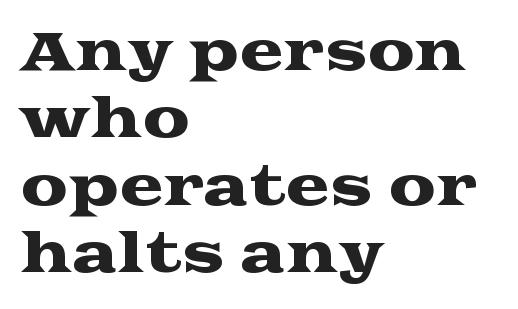
{"serif": "yes", "italic": "no", "width": "wide", "stroke_contrast": "medium", "x_height": "medium", "monospaced": "no", "underline": "no", "align": "left", "line_spacing": "normal", "line_spacing_ratio": 1.27, "letter_spacing": "normal", "letter_spacing_em": 0.0, "glyph_px": 53}
